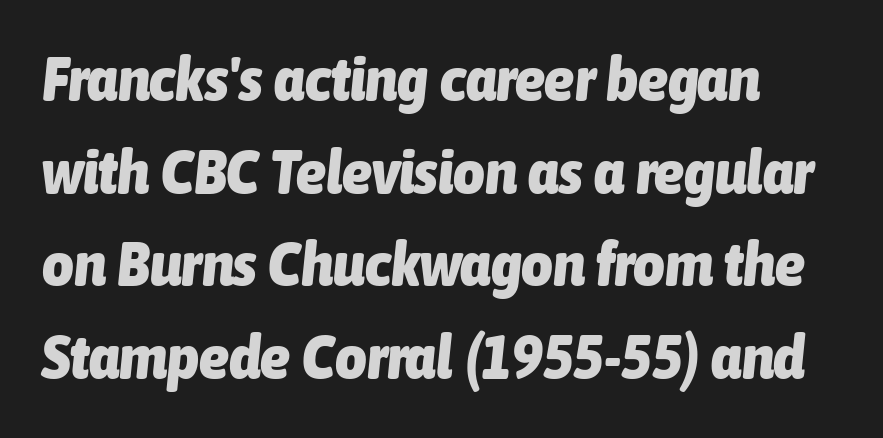
Q: Is the text bold? A: Yes.
Q: Is the text italic (slanted)? A: Yes, it leans right by about 6 degrees.
Q: Is the text underlined? A: No.
Q: How is the paragraph aligned? A: Left-aligned.
Q: Is the spacing between letters normal or unusually wide? A: Normal.
Q: Is the spacing between lines tight, normal or loose? A: Normal.
Q: Width (condensed, normal, or wide)? A: Condensed.
Q: Stroke contrast? A: Low.
Q: x-height? A: Medium.
Q: Monospaced? A: No.
